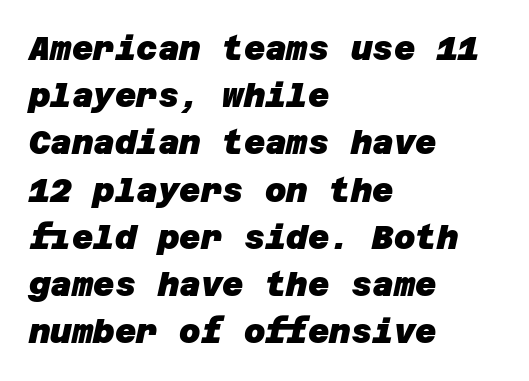
{"serif": "no", "bold": "yes", "weight": "heavy", "width": "normal", "stroke_contrast": "low", "x_height": "large", "underline": "no", "align": "left", "line_spacing": "normal", "line_spacing_ratio": 1.43, "letter_spacing": "normal", "letter_spacing_em": 0.0, "glyph_px": 33}
